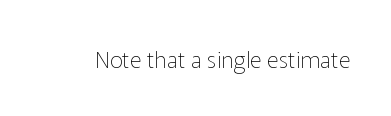
{"italic": "no", "bold": "no", "underline": "no", "letter_spacing": "normal", "letter_spacing_em": 0.0, "glyph_px": 23}
